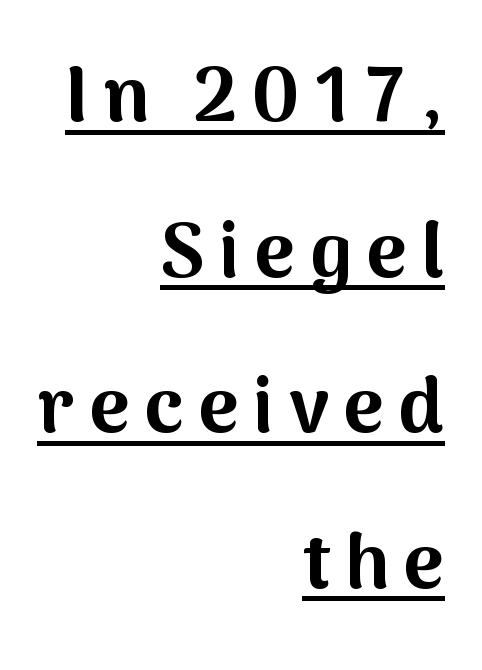
The image shows 77 px bold sans-serif type, upright; set right-aligned, loose line spacing (2.02x), underlined; medium stroke contrast and a medium x-height.
